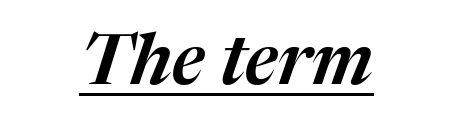
Q: Is the text italic (slanted)? A: Yes, it leans right by about 17 degrees.
Q: Is the text underlined? A: Yes.
Q: How is the paragraph aligned? A: Centered.
Q: Is the spacing between letters normal or unusually wide? A: Normal.
Q: Width (condensed, normal, or wide)? A: Normal.
Q: Stroke contrast? A: Medium.
Q: x-height? A: Medium.
Q: Monospaced? A: No.
